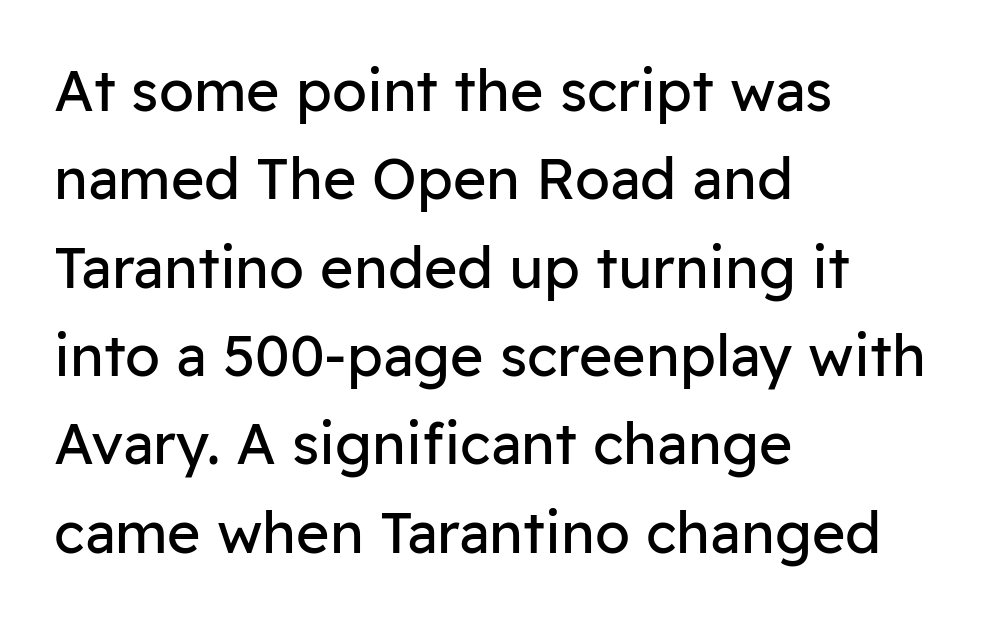
These lines are rendered in a variable-pitch font. Compared with typical paragraphs, the rows here are spaced about the same. Nothing heavy about these letters — not bold at all. These lines are composed in type without serifs. Short and long lines alike share a common starting point at left. Rule under the text: the space is simply empty.
